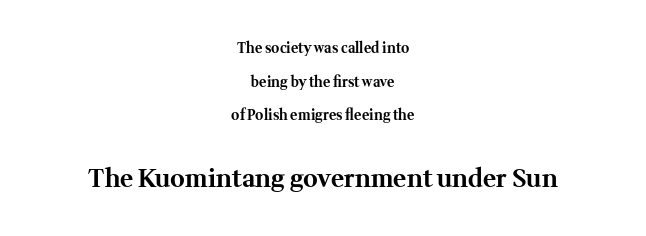
This sample uses plain, unmodified letter spacing. The area under the type is left untouched. Italic? Not at all — the glyphs are vertical. What's the leading like? Stretched, with rows far apart. Summary of weight: heavy, a full bold.
